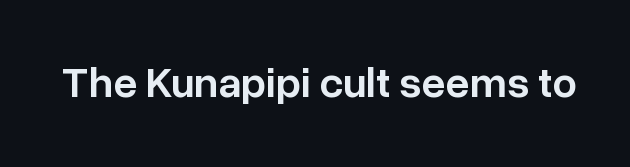
The image shows 43 px semibold sans-serif type, upright; set normal letter spacing, not underlined; low stroke contrast and a medium x-height.
